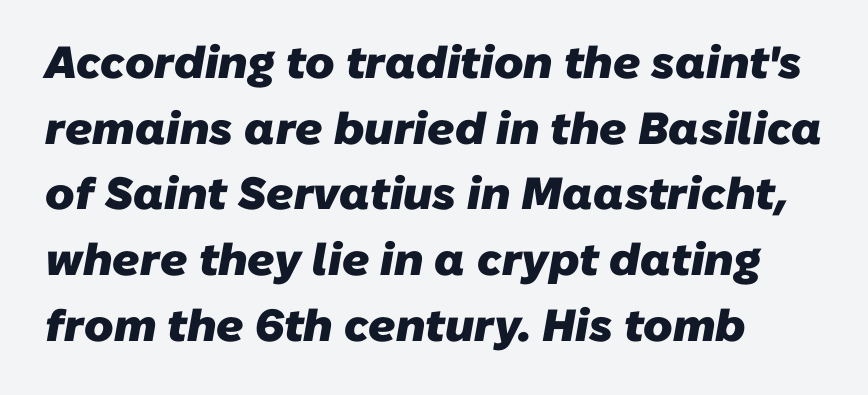
{"serif": "no", "bold": "yes", "weight": "heavy", "width": "normal", "stroke_contrast": "low", "x_height": "medium", "monospaced": "no", "underline": "no", "line_spacing": "normal", "line_spacing_ratio": 1.46, "letter_spacing": "normal", "letter_spacing_em": 0.0, "glyph_px": 45}
